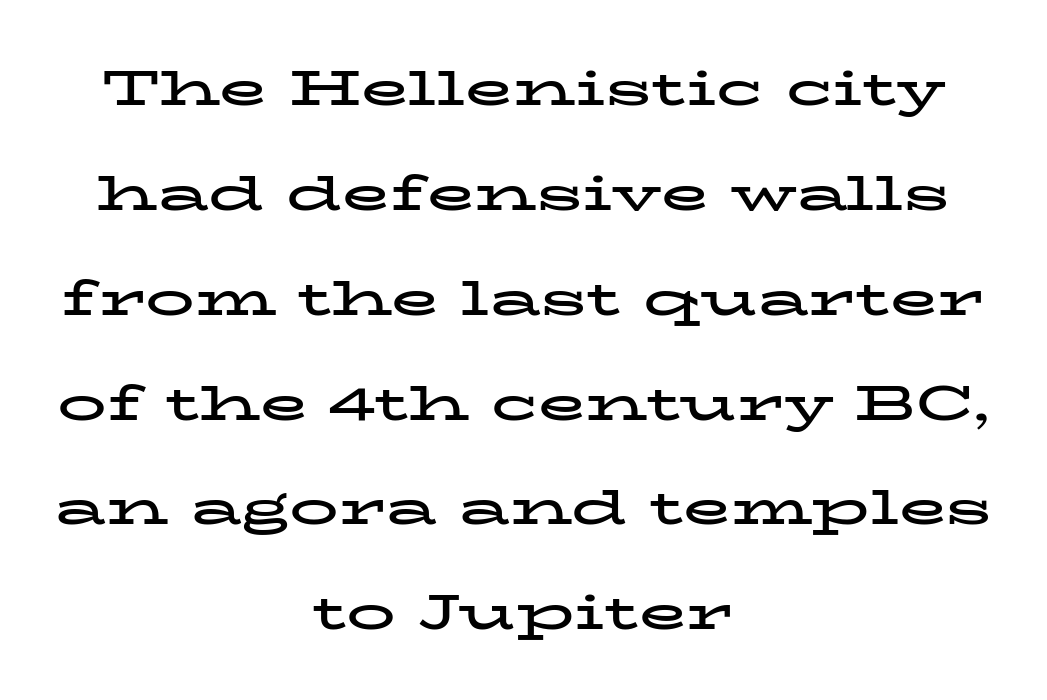
The image shows 49 px bold, wide serif type, upright; set centered, loose line spacing (2.14x), normal letter spacing, not underlined; low stroke contrast and a medium x-height.
